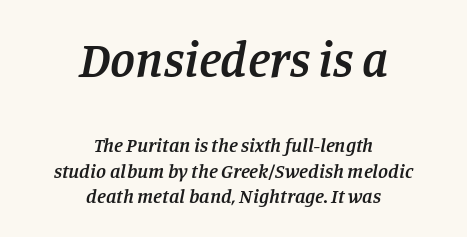
{"serif": "yes", "italic": "yes", "lean": "right", "slant_degrees": 11, "bold": "semi", "weight": "semibold", "width": "normal", "stroke_contrast": "low", "x_height": "large", "monospaced": "no", "underline": "no", "align": "center", "line_spacing": "normal", "line_spacing_ratio": 1.28, "letter_spacing": "normal", "letter_spacing_em": 0.0, "larger_block": "first", "size_ratio": 2.5, "glyph_px": 50}
